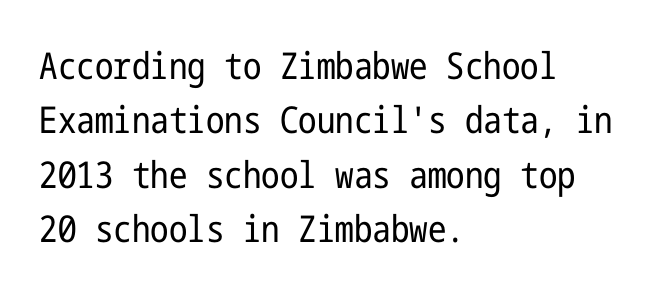
{"serif": "no", "italic": "no", "bold": "no", "weight": "regular", "width": "condensed", "stroke_contrast": "low", "x_height": "medium", "underline": "no", "align": "left", "line_spacing": "normal", "line_spacing_ratio": 1.47, "letter_spacing": "normal", "letter_spacing_em": 0.0, "glyph_px": 37}
